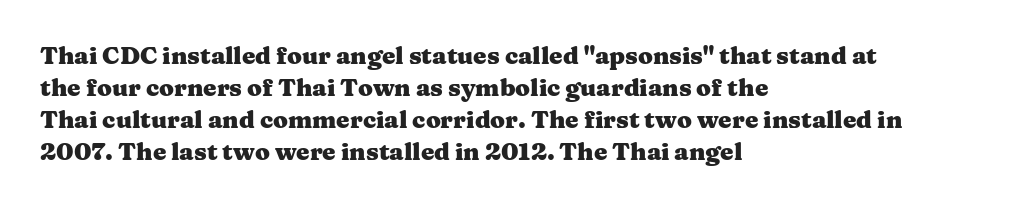
The image shows 24 px bold type, upright; set left-aligned, normal line spacing (1.34x), normal letter spacing, not underlined.
